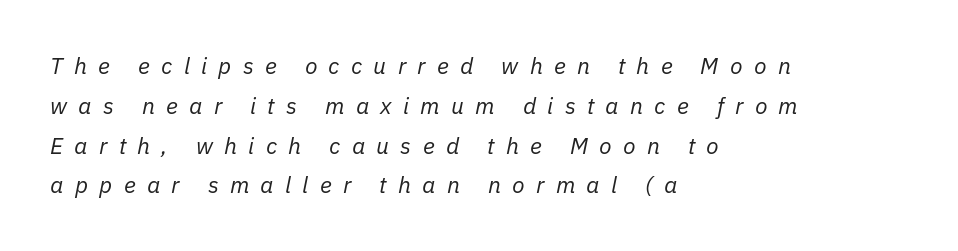
The image shows 23 px text type, italic (leaning right); set left-aligned, line spacing 1.73x, unusually wide letter spacing (+0.49 em), not underlined.
